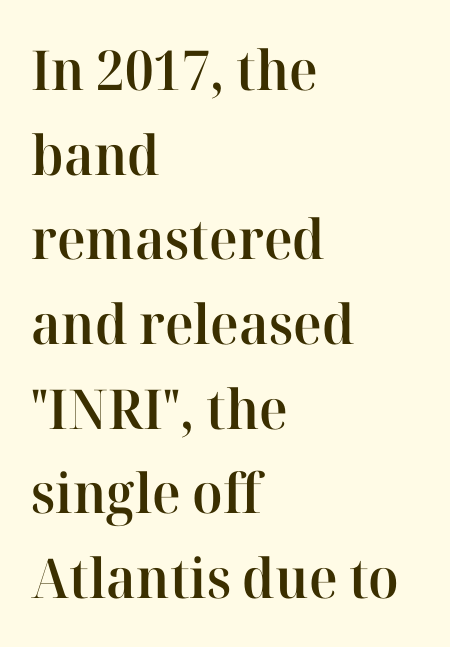
The image shows 55 px semibold serif type, upright; set left-aligned, normal line spacing (1.54x), normal letter spacing, not underlined; high stroke contrast and a medium x-height.
